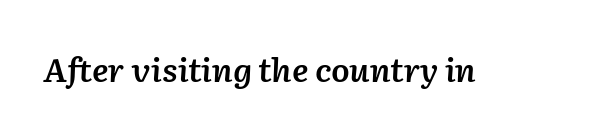
The image shows 33 px semibold type, italic (leaning right); set normal letter spacing, not underlined; low stroke contrast and a medium x-height.
